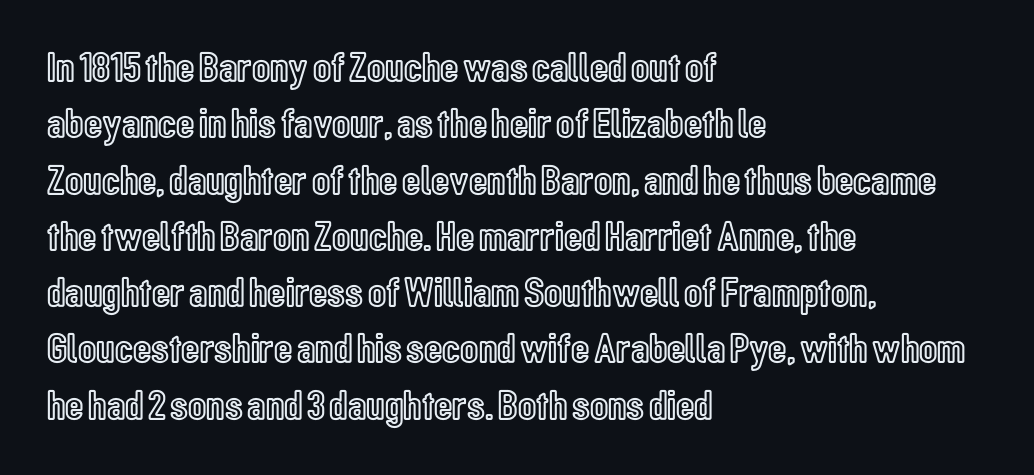
Each line starts at the same left margin while the right side varies. These lines are rendered in a variable-pitch font. Quick note: interline space is typical. The face used here is rendered with its standard letterfit. The gap between lines stays unmarked. This is roman type, the default non-slanted kind.
